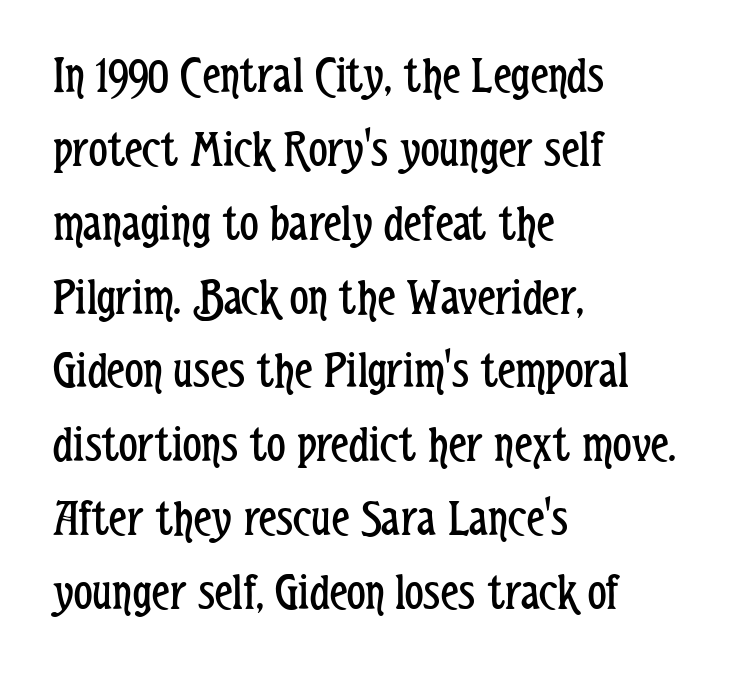
The image shows 52 px regular-weight, condensed sans-serif type, upright; set left-aligned, normal line spacing (1.42x), normal letter spacing, not underlined; low stroke contrast and a medium x-height.
